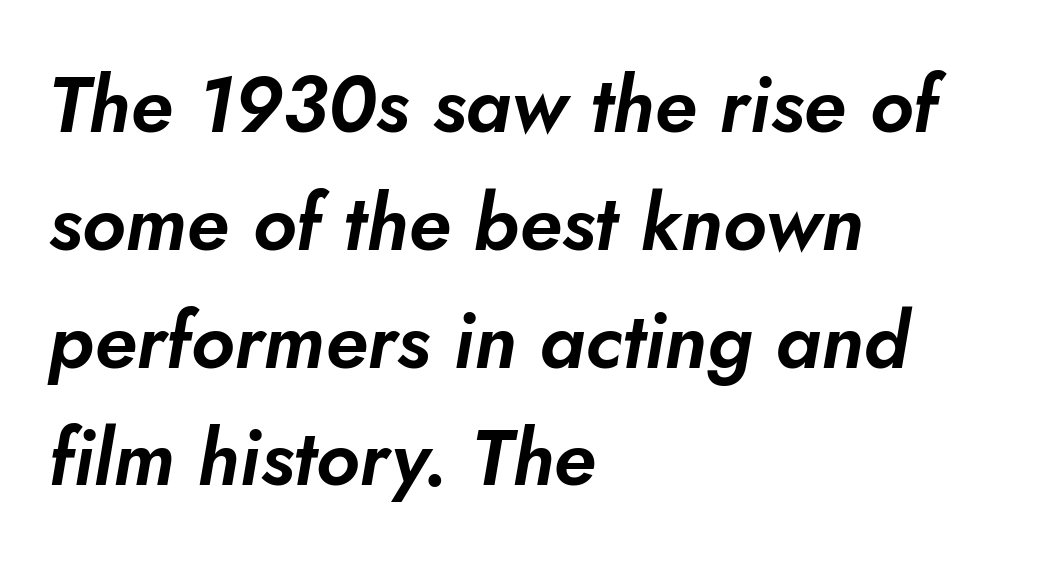
{"serif": "no", "width": "normal", "stroke_contrast": "low", "x_height": "small", "monospaced": "no", "underline": "no", "align": "left", "line_spacing": "normal", "line_spacing_ratio": 1.51, "letter_spacing": "normal", "letter_spacing_em": 0.0, "glyph_px": 78}
